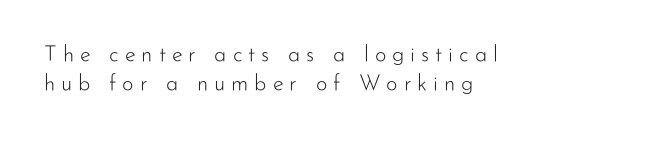
{"italic": "no", "bold": "no", "underline": "no", "align": "left", "line_spacing": "normal", "line_spacing_ratio": 1.32, "letter_spacing": "wide", "letter_spacing_em": 0.27, "glyph_px": 22}
